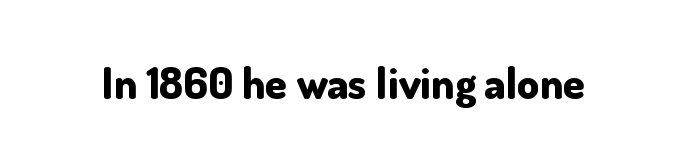
{"serif": "no", "italic": "no", "bold": "yes", "weight": "bold", "width": "normal", "stroke_contrast": "low", "x_height": "small", "monospaced": "no", "underline": "no", "letter_spacing": "normal", "letter_spacing_em": 0.0, "glyph_px": 44}
